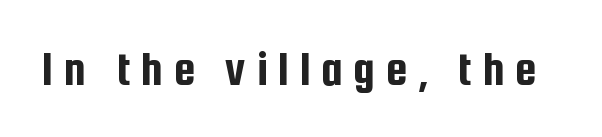
{"serif": "no", "italic": "no", "width": "condensed", "stroke_contrast": "low", "x_height": "medium", "monospaced": "no", "underline": "no", "letter_spacing": "wide", "letter_spacing_em": 0.21, "glyph_px": 49}
